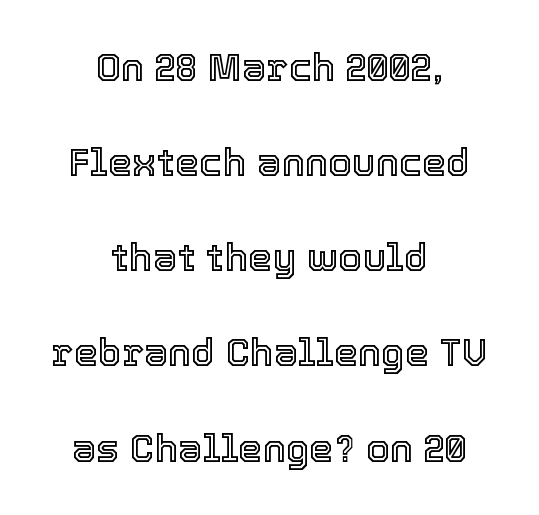
Q: Is the text italic (slanted)? A: No, it is upright.
Q: Is the text underlined? A: No.
Q: How is the paragraph aligned? A: Centered.
Q: Is the spacing between letters normal or unusually wide? A: Normal.
Q: Is the spacing between lines tight, normal or loose? A: Loose.
Q: Width (condensed, normal, or wide)? A: Normal.
Q: x-height? A: Medium.
Q: Monospaced? A: No.
